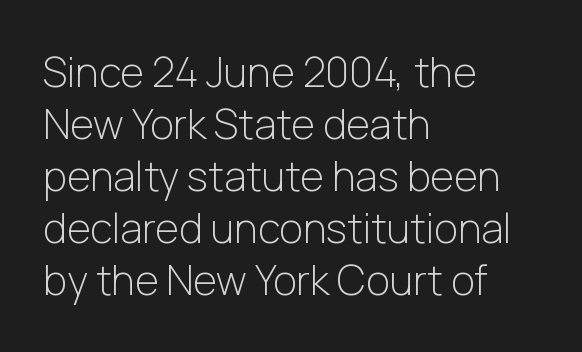
The image shows 41 px light sans-serif type, upright; set left-aligned, normal line spacing (1.27x), normal letter spacing, not underlined; low stroke contrast and a medium x-height.
